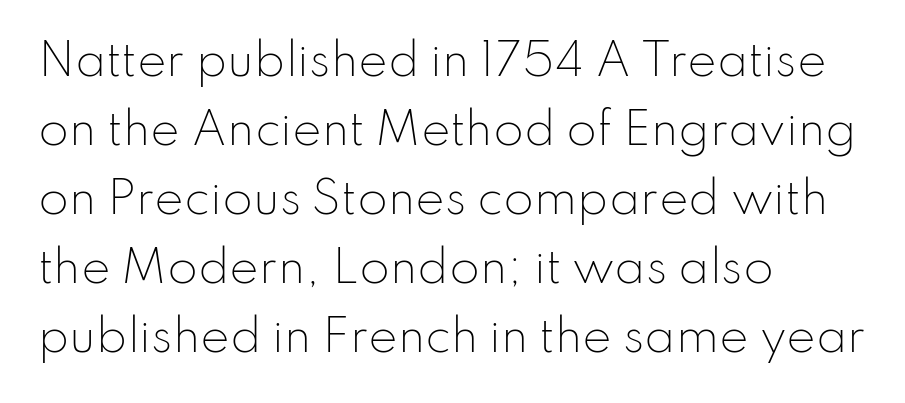
{"serif": "no", "italic": "no", "bold": "no", "weight": "light", "width": "normal", "stroke_contrast": "low", "x_height": "small", "monospaced": "no", "underline": "no", "align": "left", "line_spacing": "normal", "line_spacing_ratio": 1.57, "letter_spacing": "normal", "letter_spacing_em": 0.0, "glyph_px": 44}
